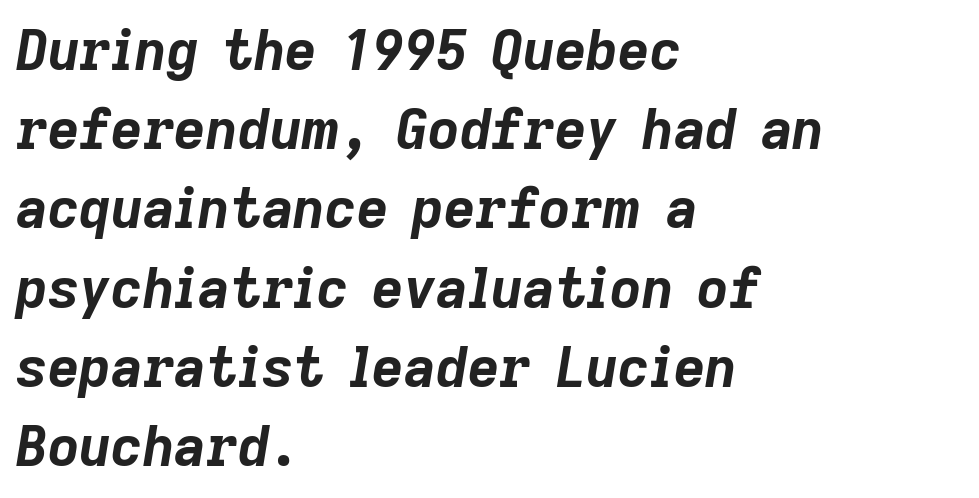
{"italic": "yes", "lean": "right", "slant_degrees": 9, "bold": "yes", "weight": "bold", "width": "normal", "stroke_contrast": "low", "x_height": "medium", "monospaced": "no", "underline": "no", "align": "left", "line_spacing": "normal", "line_spacing_ratio": 1.44, "letter_spacing": "normal", "letter_spacing_em": 0.0, "glyph_px": 55}
